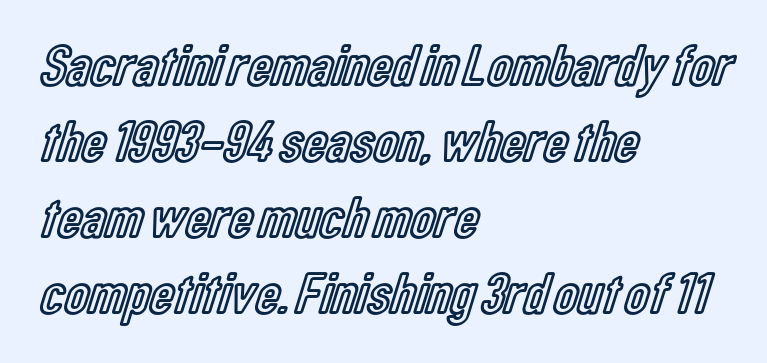
Q: Is the text italic (slanted)? A: Yes.
Q: Is the text underlined? A: No.
Q: How is the paragraph aligned? A: Left-aligned.
Q: Is the spacing between letters normal or unusually wide? A: Normal.
Q: Is the spacing between lines tight, normal or loose? A: Normal.
Q: Width (condensed, normal, or wide)? A: Condensed.
Q: x-height? A: Medium.
Q: Monospaced? A: No.
